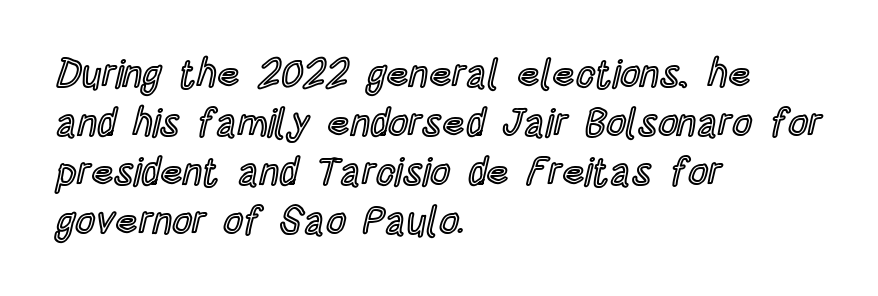
The image shows 39 px condensed type; set left-aligned, normal line spacing (1.26x), normal letter spacing, not underlined; a large x-height.
